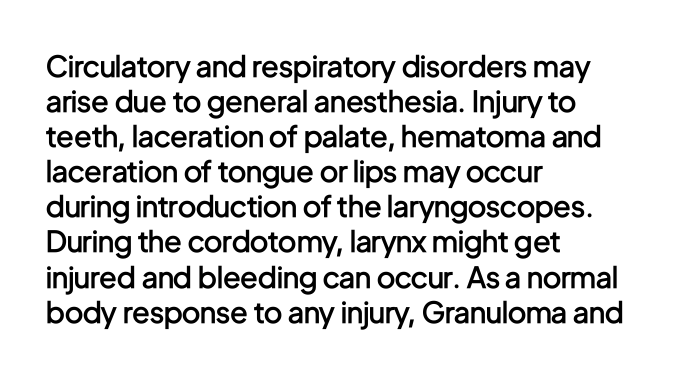
Q: Is the text bold? A: Semi-bold.
Q: Is the text italic (slanted)? A: No, it is upright.
Q: Is the typeface a serif or a sans-serif typeface? A: Sans-serif.
Q: Is the text underlined? A: No.
Q: How is the paragraph aligned? A: Left-aligned.
Q: Is the spacing between letters normal or unusually wide? A: Normal.
Q: Width (condensed, normal, or wide)? A: Condensed.
Q: Stroke contrast? A: Low.
Q: x-height? A: Medium.
Q: Monospaced? A: No.
